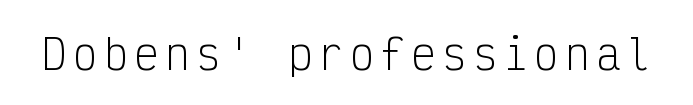
The image shows 41 px light, condensed sans-serif type, upright, monospaced; set not underlined; low stroke contrast and a medium x-height.
